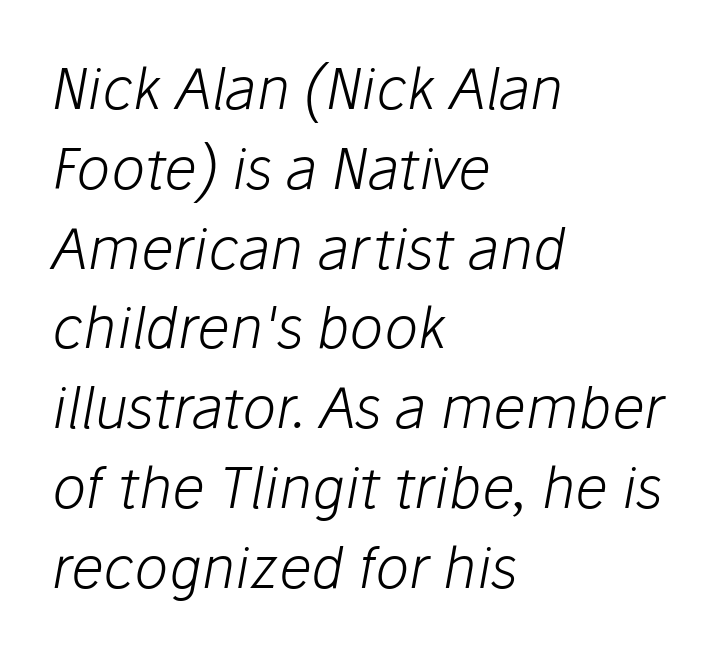
Q: Is the text bold? A: No.
Q: Is the text italic (slanted)? A: Yes, it leans right by about 10 degrees.
Q: Is the text underlined? A: No.
Q: How is the paragraph aligned? A: Left-aligned.
Q: Is the spacing between letters normal or unusually wide? A: Normal.
Q: Is the spacing between lines tight, normal or loose? A: Normal.
Q: Width (condensed, normal, or wide)? A: Normal.
Q: Stroke contrast? A: Low.
Q: x-height? A: Medium.
Q: Monospaced? A: No.
